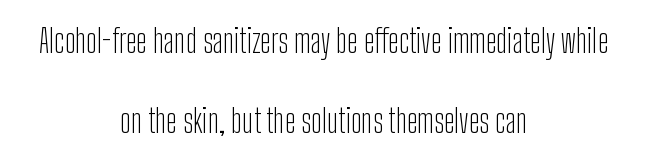
Q: Is the text bold? A: No.
Q: Is the text italic (slanted)? A: No, it is upright.
Q: Is the typeface a serif or a sans-serif typeface? A: Sans-serif.
Q: Is the text underlined? A: No.
Q: How is the paragraph aligned? A: Centered.
Q: Is the spacing between letters normal or unusually wide? A: Normal.
Q: Is the spacing between lines tight, normal or loose? A: Loose.
Q: Width (condensed, normal, or wide)? A: Condensed.
Q: Stroke contrast? A: Low.
Q: x-height? A: Medium.
Q: Monospaced? A: No.
